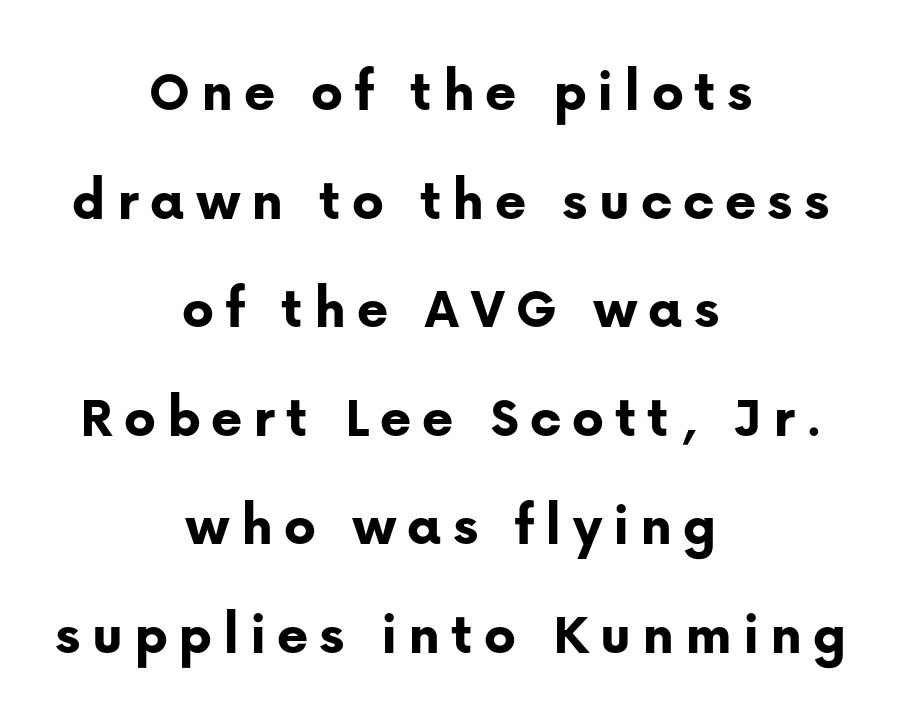
{"serif": "no", "italic": "no", "bold": "yes", "weight": "bold", "width": "normal", "stroke_contrast": "low", "x_height": "medium", "monospaced": "no", "underline": "no", "align": "center", "line_spacing_ratio": 1.81, "glyph_px": 60}
